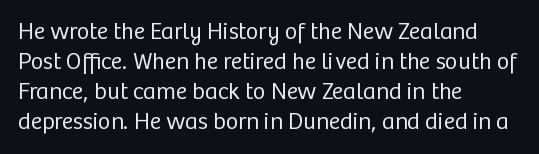
Honestly, there is no underline to notice here at all. The font's upright variant was chosen for this text. Horizontally, the lines are justified to the leading edge only. Bold? No — there's no thickening of the strokes.
